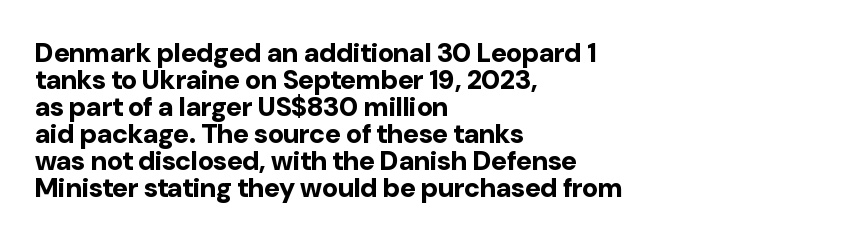
Q: Is the text bold? A: Yes.
Q: Is the text italic (slanted)? A: No, it is upright.
Q: Is the text underlined? A: No.
Q: How is the paragraph aligned? A: Left-aligned.
Q: Is the spacing between letters normal or unusually wide? A: Normal.
Q: Is the spacing between lines tight, normal or loose? A: Tight.
